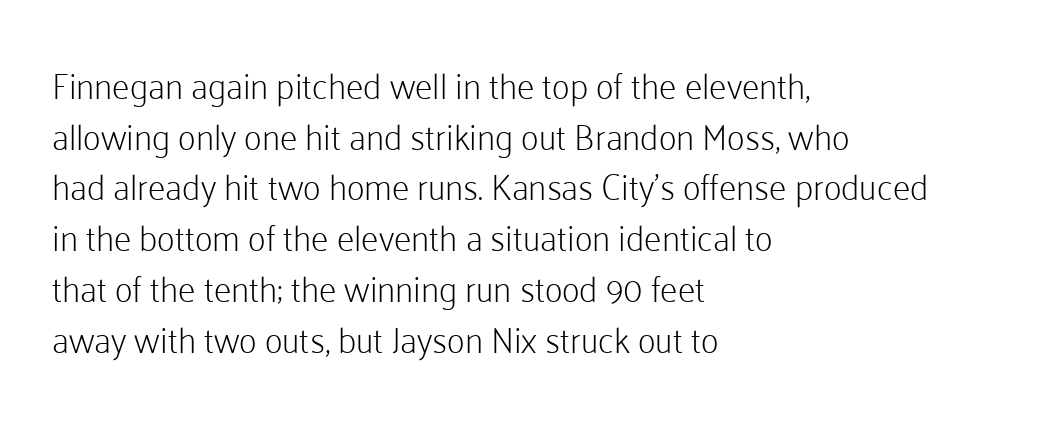
You can tell from the bare stems that sans-serif type was used. Think of a printed novel: that variable character pitch is what you see here. Typeset ragged right — the left edge is the straight one. Tracking here is standard; glyphs follow each other at the usual distance. Rule under the text: the space is simply empty. Is the type heavy? It reads as light-to-regular instead.
